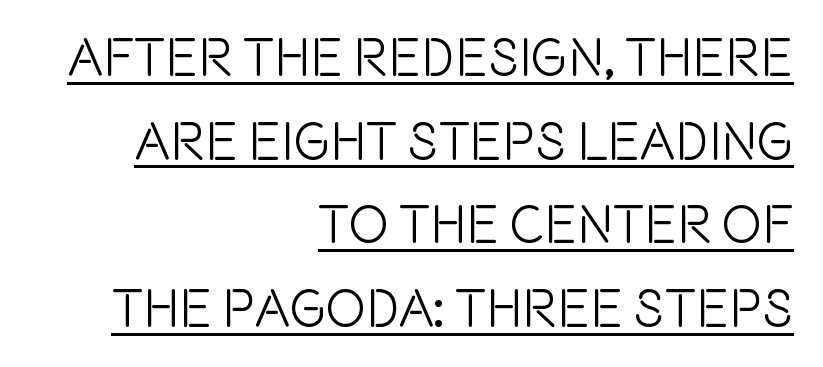
The image shows 54 px condensed sans-serif type, upright; set right-aligned, normal line spacing (1.55x), normal letter spacing, underlined; a large x-height.
